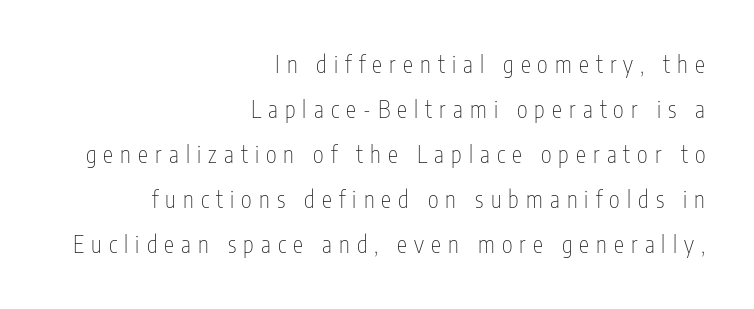
{"italic": "no", "bold": "no", "underline": "no", "align": "right", "line_spacing": "loose", "line_spacing_ratio": 1.96, "letter_spacing": "wide", "letter_spacing_em": 0.31, "glyph_px": 23}
